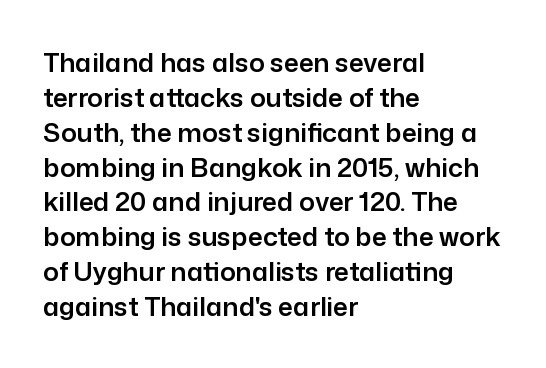
{"italic": "no", "underline": "no", "align": "left", "line_spacing": "normal", "line_spacing_ratio": 1.34, "letter_spacing": "normal", "letter_spacing_em": 0.0, "glyph_px": 26}
